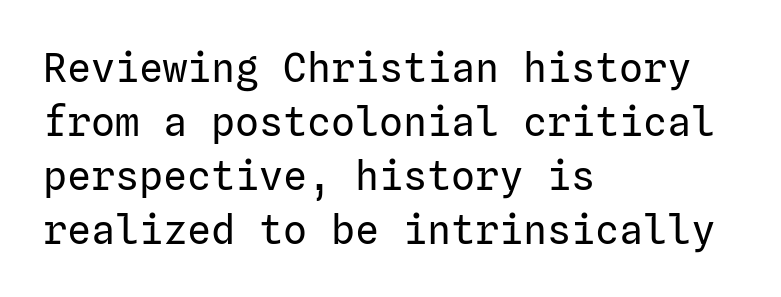
{"serif": "no", "italic": "no", "bold": "no", "weight": "regular", "width": "normal", "stroke_contrast": "low", "x_height": "medium", "underline": "no", "align": "left", "line_spacing": "normal", "line_spacing_ratio": 1.35, "letter_spacing": "normal", "letter_spacing_em": 0.0, "glyph_px": 40}
